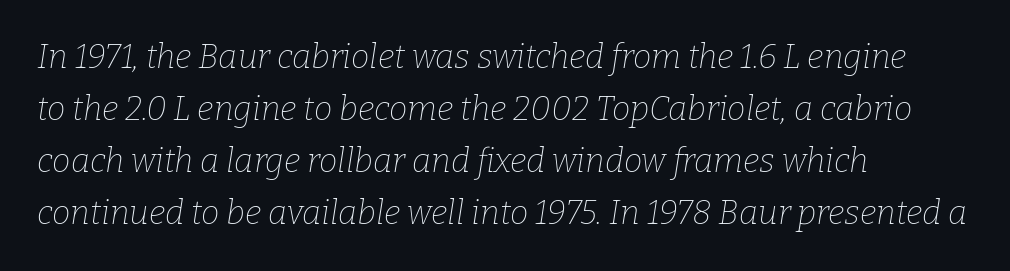
{"serif": "yes", "italic": "yes", "lean": "right", "slant_degrees": 9, "bold": "no", "weight": "thin", "width": "normal", "stroke_contrast": "low", "x_height": "medium", "monospaced": "no", "underline": "no", "align": "left", "line_spacing": "normal", "line_spacing_ratio": 1.58, "letter_spacing": "normal", "letter_spacing_em": 0.0, "glyph_px": 33}
